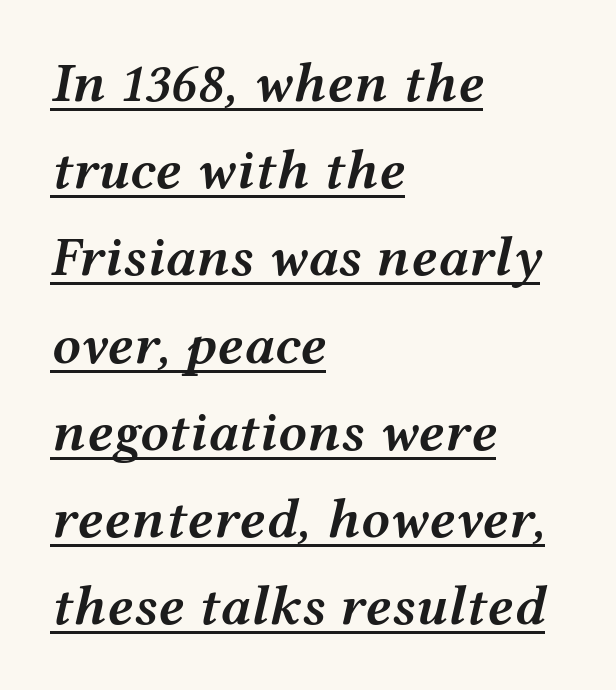
Q: Is the text bold? A: Semi-bold.
Q: Is the text italic (slanted)? A: Yes, it leans right by about 12 degrees.
Q: Is the text underlined? A: Yes.
Q: How is the paragraph aligned? A: Left-aligned.
Q: Is the spacing between letters normal or unusually wide? A: Normal.
Q: Is the spacing between lines tight, normal or loose? A: Normal.
Q: Width (condensed, normal, or wide)? A: Wide.
Q: Stroke contrast? A: Medium.
Q: x-height? A: Medium.
Q: Monospaced? A: No.
